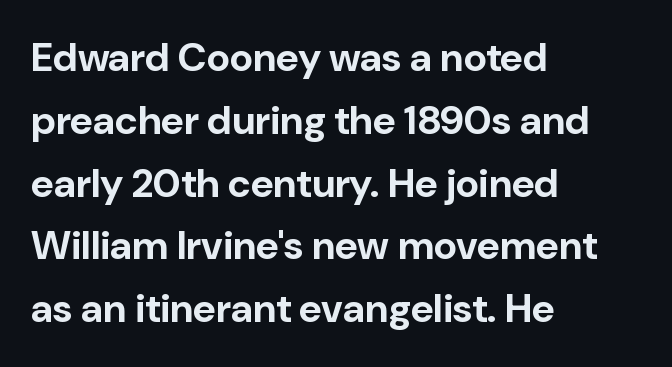
Q: Is the text bold? A: Yes.
Q: Is the text italic (slanted)? A: No, it is upright.
Q: Is the typeface a serif or a sans-serif typeface? A: Sans-serif.
Q: Is the text underlined? A: No.
Q: How is the paragraph aligned? A: Left-aligned.
Q: Is the spacing between letters normal or unusually wide? A: Normal.
Q: Is the spacing between lines tight, normal or loose? A: Normal.
Q: Width (condensed, normal, or wide)? A: Normal.
Q: Stroke contrast? A: Low.
Q: x-height? A: Medium.
Q: Monospaced? A: No.
